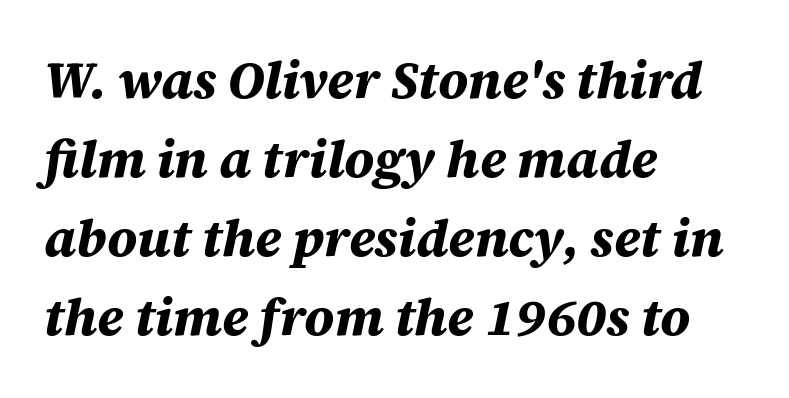
{"italic": "yes", "lean": "right", "slant_degrees": 12, "bold": "yes", "weight": "bold", "width": "normal", "stroke_contrast": "medium", "x_height": "large", "monospaced": "no", "underline": "no", "align": "left", "line_spacing": "normal", "line_spacing_ratio": 1.52, "letter_spacing": "normal", "letter_spacing_em": 0.0, "glyph_px": 52}
